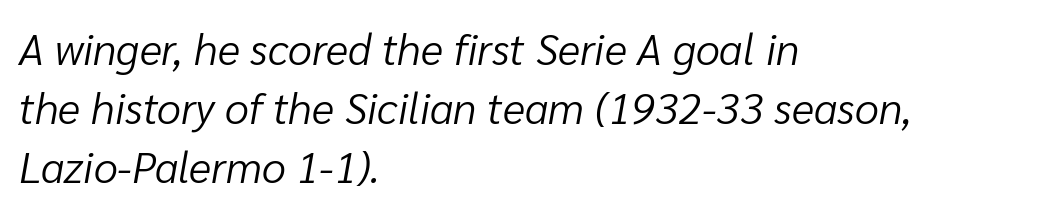
{"italic": "yes", "lean": "right", "slant_degrees": 10, "bold": "no", "weight": "light", "width": "normal", "stroke_contrast": "low", "x_height": "medium", "monospaced": "no", "underline": "no", "align": "left", "line_spacing": "normal", "line_spacing_ratio": 1.37, "letter_spacing": "normal", "letter_spacing_em": 0.0, "glyph_px": 43}
